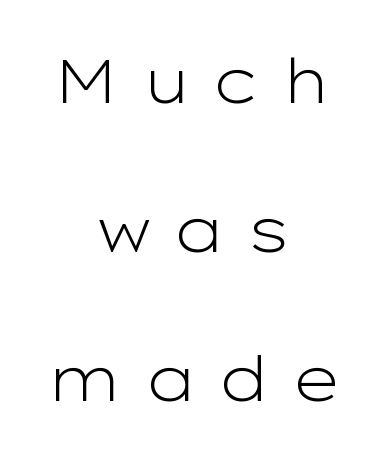
The image shows 62 px light, wide sans-serif type, upright; set centered, loose line spacing (2.4x), unusually wide letter spacing (+0.33 em), not underlined; low stroke contrast and a medium x-height.
